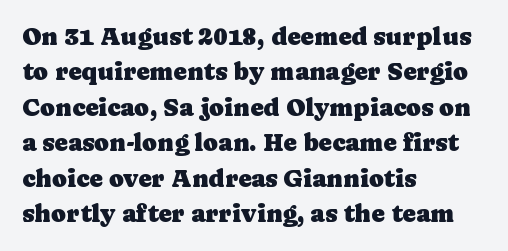
The line texture is even and compact thanks to regular tracking. Glance below the letters and you will spot only blank space. It's the straight-up-and-down kind of type. Each line starts at the same left margin while the right side varies. Reading down the column, the eye jumps a familiar distance to each next line.
